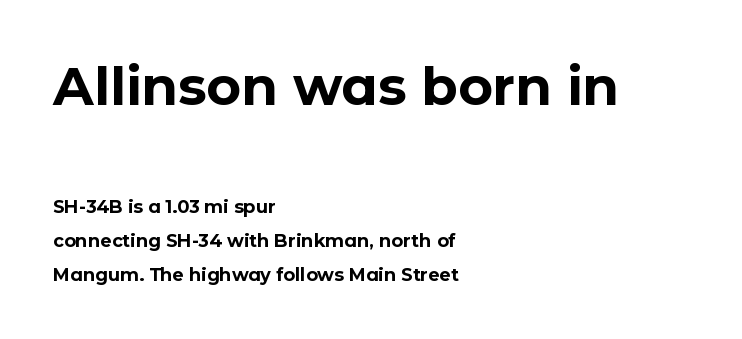
Q: Is the text bold? A: Yes.
Q: Is the text italic (slanted)? A: No, it is upright.
Q: Is the typeface a serif or a sans-serif typeface? A: Sans-serif.
Q: Is the text underlined? A: No.
Q: How is the paragraph aligned? A: Left-aligned.
Q: Is the spacing between letters normal or unusually wide? A: Normal.
Q: Which block of text is set in a larger size, the first (top) or the second (bottom)? A: The first (top) one.
Q: Width (condensed, normal, or wide)? A: Normal.
Q: Stroke contrast? A: Low.
Q: x-height? A: Medium.
Q: Monospaced? A: No.
